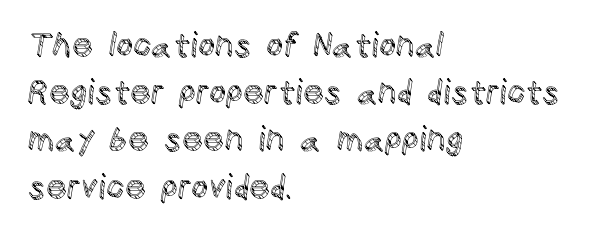
Q: Is the text italic (slanted)? A: Yes.
Q: Is the text underlined? A: No.
Q: How is the paragraph aligned? A: Left-aligned.
Q: Is the spacing between letters normal or unusually wide? A: Normal.
Q: Is the spacing between lines tight, normal or loose? A: Normal.
Q: Width (condensed, normal, or wide)? A: Normal.
Q: x-height? A: Large.
Q: Monospaced? A: No.
